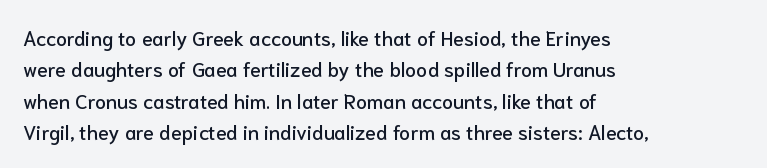
The image shows 20 px text type, upright; set left-aligned, normal line spacing (1.57x), normal letter spacing, not underlined.
